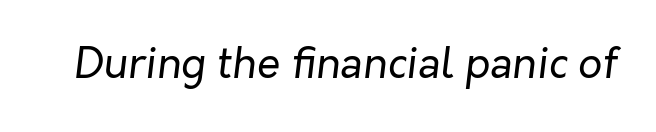
The face used here is proportionally spaced, like ordinary book or web type. Weight class: somewhere from thin through regular. Does the lettering tilt? It does — this is italic. Is the letter spacing exaggerated? No — it looks like the ordinary default. Glance below the letters and you will spot only blank space.
